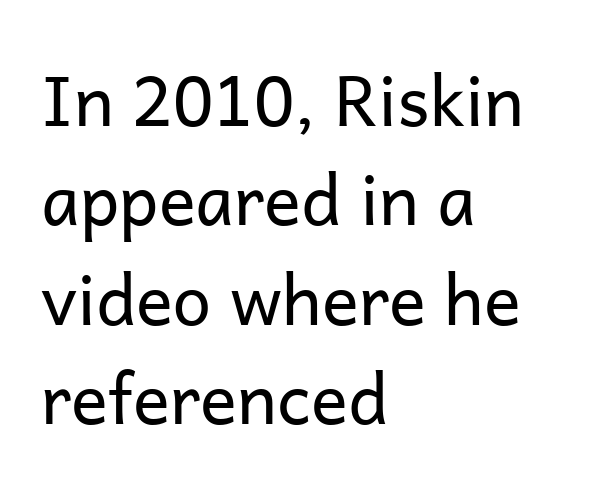
The zone under the glyphs is completely vacant. A quiet, ordinary-to-light weight characterises the typeface. The lines are quadded left. How are the letters spaced? Ordinarily, with no added tracking.
